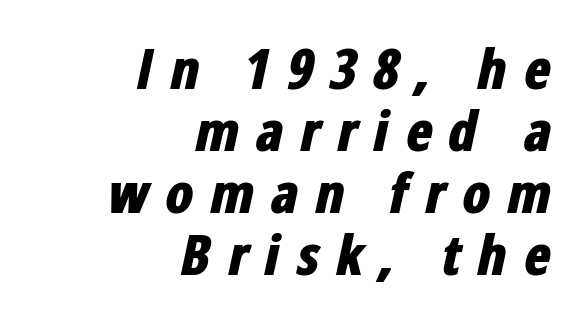
The image shows 56 px bold, condensed type, italic (leaning right); set right-aligned, tight line spacing (1.11x), unusually wide letter spacing (+0.28 em), not underlined; low stroke contrast and a medium x-height.
